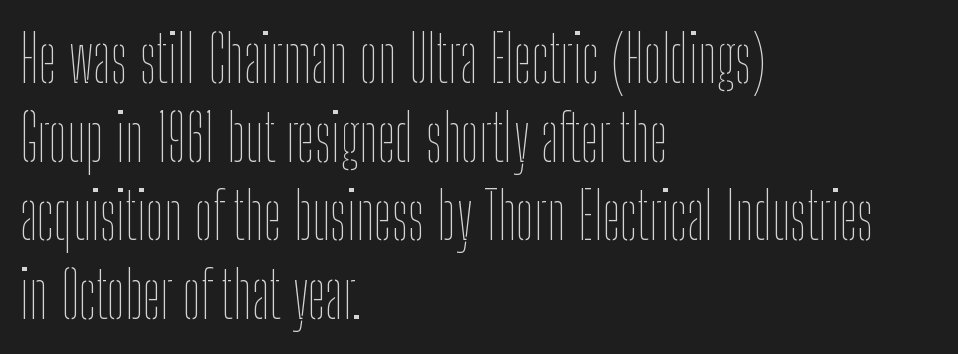
{"italic": "no", "bold": "no", "weight": "thin", "width": "condensed", "stroke_contrast": "low", "x_height": "medium", "monospaced": "no", "underline": "no", "align": "left", "line_spacing_ratio": 1.23, "letter_spacing": "normal", "letter_spacing_em": 0.0, "glyph_px": 64}
